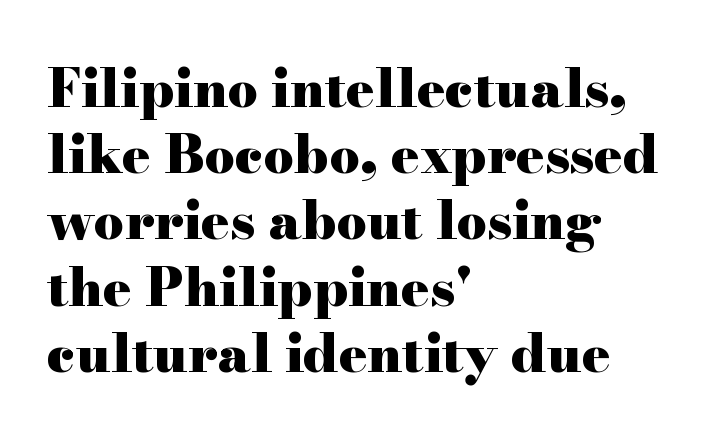
{"serif": "yes", "italic": "no", "bold": "yes", "weight": "heavy", "width": "wide", "stroke_contrast": "high", "x_height": "small", "monospaced": "no", "underline": "no", "align": "left", "line_spacing": "normal", "line_spacing_ratio": 1.25, "letter_spacing": "normal", "letter_spacing_em": 0.0, "glyph_px": 53}
